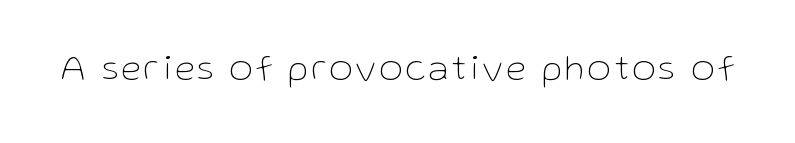
The zone under the glyphs is completely vacant. This rendering employs a face without finishing strokes, i.e., a sans-serif. The typography opts for an upright posture over an oblique one. A light-to-regular cut is what we see here. Looks like regular typesetting: each glyph gets only the width it needs.
